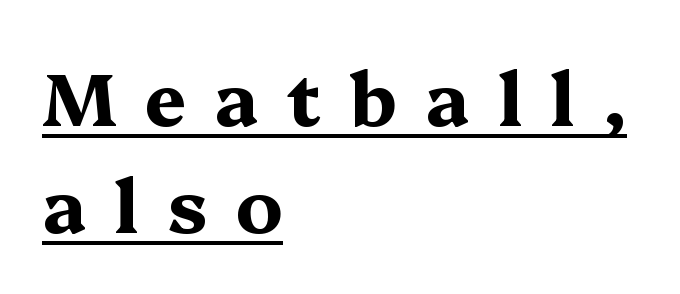
{"serif": "yes", "italic": "no", "bold": "yes", "weight": "bold", "width": "wide", "stroke_contrast": "medium", "x_height": "medium", "monospaced": "no", "underline": "yes", "align": "left", "line_spacing": "normal", "line_spacing_ratio": 1.44, "letter_spacing": "wide", "letter_spacing_em": 0.38, "glyph_px": 74}
